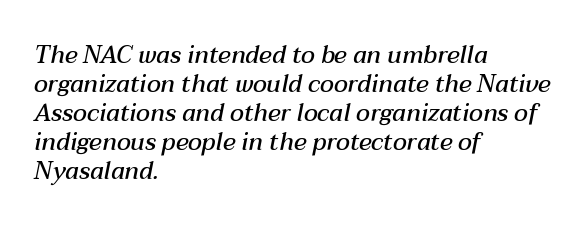
Q: Is the text bold? A: Semi-bold.
Q: Is the text italic (slanted)? A: Yes, it leans right by about 12 degrees.
Q: Is the text underlined? A: No.
Q: How is the paragraph aligned? A: Left-aligned.
Q: Is the spacing between letters normal or unusually wide? A: Normal.
